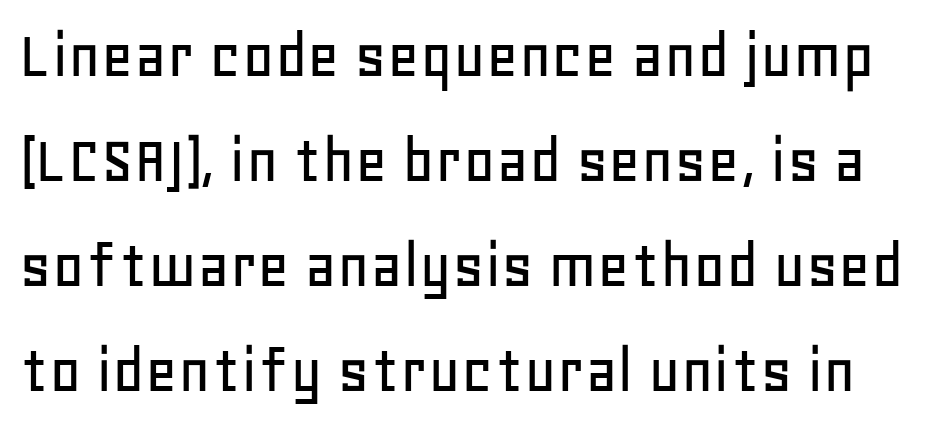
A sans-serif font was chosen for this passage. No italicization has been applied; the sample stays upright. Words appear dense and cohesive because spacing is normal. You could not count columns in this text — the font is proportionally spaced. Descenders hang freely into open space.
